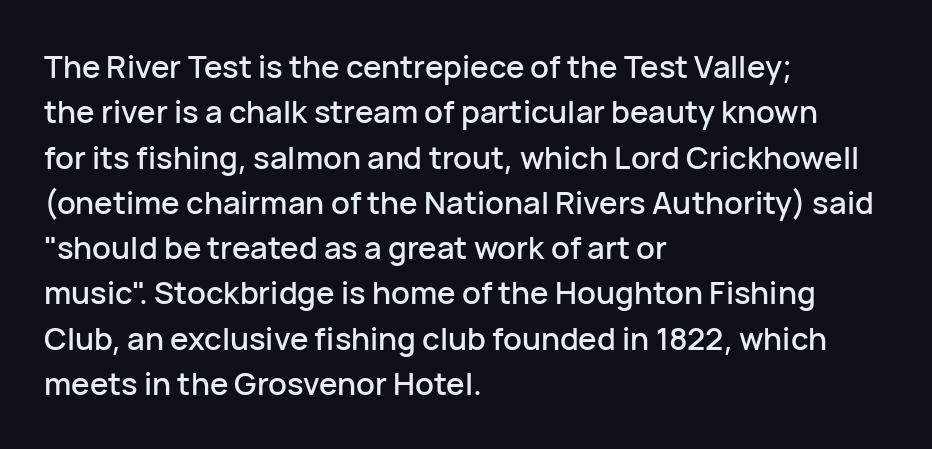
{"serif": "no", "italic": "no", "width": "normal", "stroke_contrast": "low", "x_height": "medium", "monospaced": "no", "underline": "no", "align": "left", "line_spacing": "normal", "line_spacing_ratio": 1.46, "letter_spacing": "normal", "letter_spacing_em": 0.0, "glyph_px": 31}
